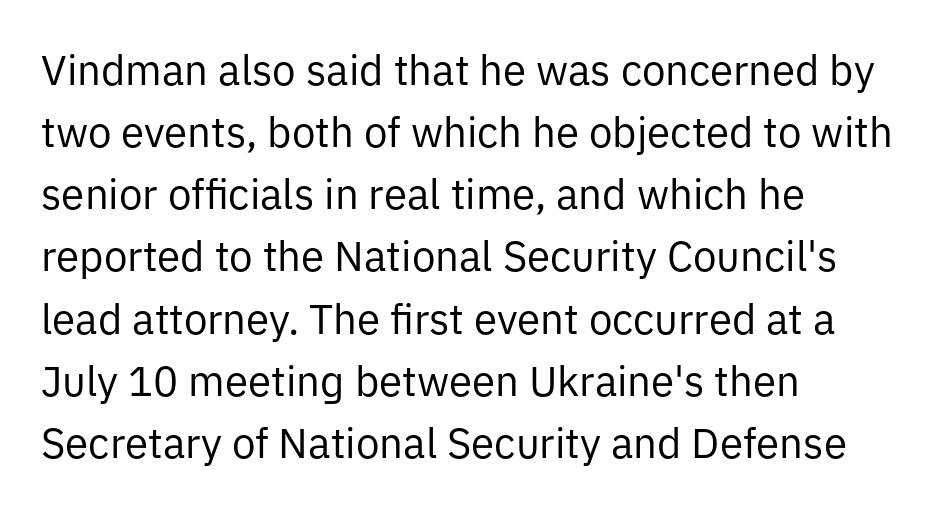
Q: Is the text bold? A: No.
Q: Is the text italic (slanted)? A: No, it is upright.
Q: Is the typeface a serif or a sans-serif typeface? A: Sans-serif.
Q: Is the text underlined? A: No.
Q: How is the paragraph aligned? A: Left-aligned.
Q: Is the spacing between letters normal or unusually wide? A: Normal.
Q: Is the spacing between lines tight, normal or loose? A: Normal.
Q: Width (condensed, normal, or wide)? A: Normal.
Q: Stroke contrast? A: Low.
Q: x-height? A: Medium.
Q: Monospaced? A: No.
